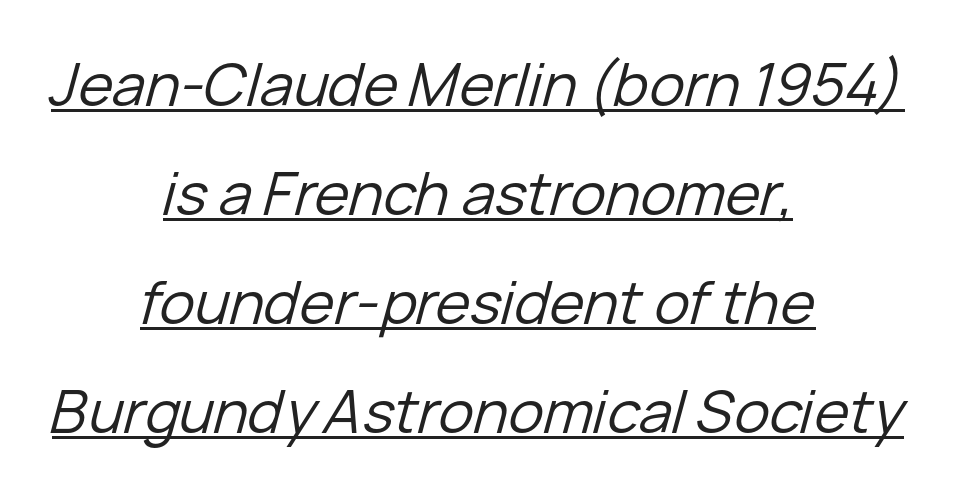
{"italic": "yes", "lean": "right", "slant_degrees": 15, "bold": "no", "weight": "regular", "width": "normal", "stroke_contrast": "low", "x_height": "medium", "monospaced": "no", "underline": "yes", "align": "center", "line_spacing_ratio": 1.85, "letter_spacing": "normal", "letter_spacing_em": 0.0, "glyph_px": 59}
